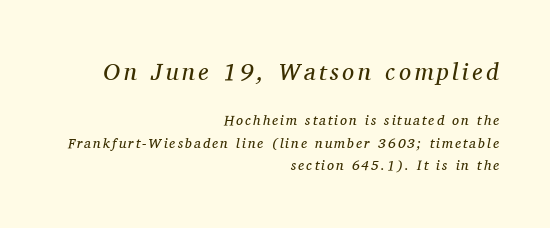
Each new line begins a customary step beneath the previous one. A student would notice the top passage is typeset larger than what follows. Any mark beneath the type? The region is blank. Italic: yes, the glyphs are oblique. All the whitespace from short lines collects on the left. Each stroke keeps to a modest, everyday thickness or less.
